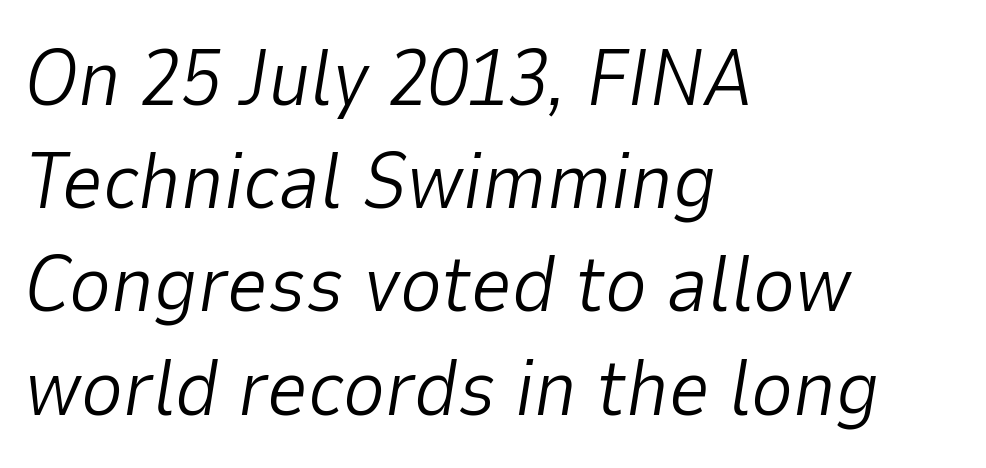
Q: Is the text bold? A: No.
Q: Is the text italic (slanted)? A: Yes, it leans right by about 9 degrees.
Q: Is the text underlined? A: No.
Q: How is the paragraph aligned? A: Left-aligned.
Q: Is the spacing between letters normal or unusually wide? A: Normal.
Q: Is the spacing between lines tight, normal or loose? A: Normal.
Q: Width (condensed, normal, or wide)? A: Normal.
Q: Stroke contrast? A: Low.
Q: x-height? A: Medium.
Q: Monospaced? A: No.
